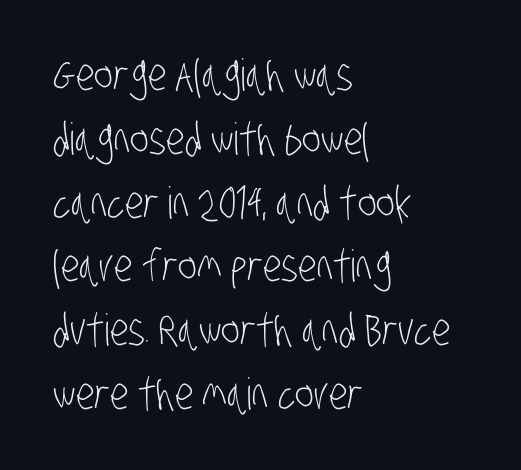
{"serif": "no", "bold": "no", "weight": "light", "width": "condensed", "stroke_contrast": "low", "x_height": "large", "monospaced": "no", "underline": "no", "align": "left", "line_spacing": "normal", "line_spacing_ratio": 1.45, "letter_spacing": "normal", "letter_spacing_em": 0.0, "glyph_px": 44}
